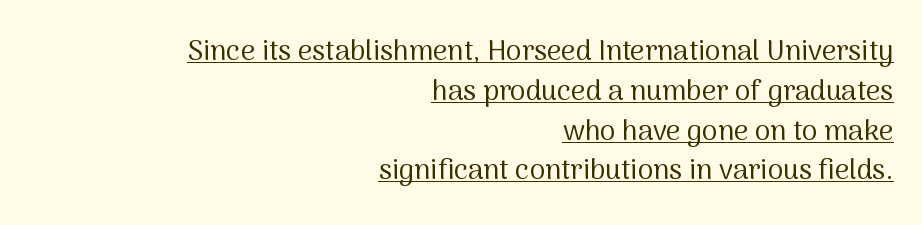
{"serif": "no", "italic": "no", "bold": "no", "weight": "regular", "width": "normal", "stroke_contrast": "medium", "x_height": "medium", "monospaced": "no", "underline": "yes", "align": "right", "line_spacing": "normal", "line_spacing_ratio": 1.42, "letter_spacing": "normal", "letter_spacing_em": 0.0, "glyph_px": 28}
